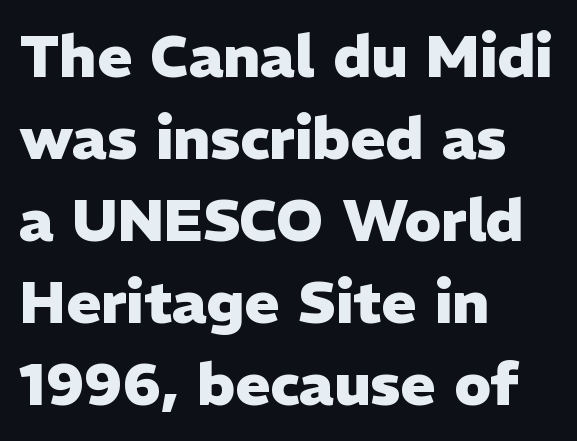
The image shows 59 px heavy sans-serif type, upright; set left-aligned, normal line spacing (1.39x), normal letter spacing, not underlined; low stroke contrast and a medium x-height.
